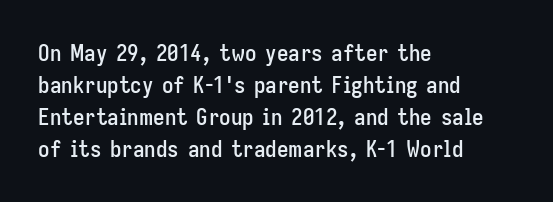
{"italic": "no", "underline": "no", "align": "left", "line_spacing": "normal", "line_spacing_ratio": 1.39, "letter_spacing": "normal", "letter_spacing_em": 0.0, "glyph_px": 23}
